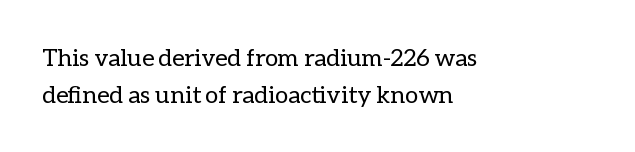
The image shows 24 px text type, upright; set left-aligned, normal line spacing (1.55x), normal letter spacing, not underlined.
